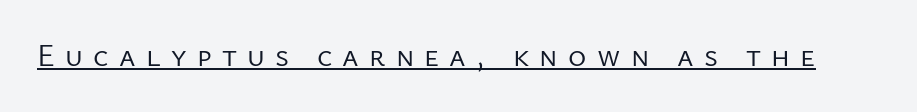
The image shows 31 px regular-weight sans-serif type, upright; set unusually wide letter spacing (+0.33 em), underlined; low stroke contrast and a medium x-height.
